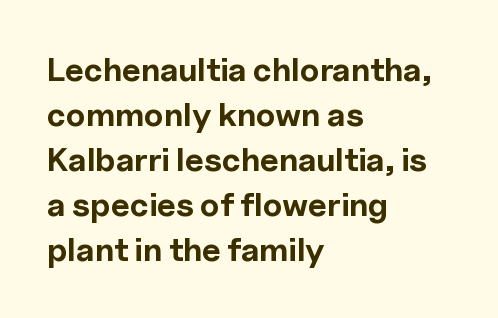
{"serif": "no", "italic": "no", "bold": "yes", "weight": "bold", "width": "normal", "x_height": "medium", "monospaced": "no", "underline": "no", "align": "left", "line_spacing": "normal", "line_spacing_ratio": 1.36, "letter_spacing": "normal", "letter_spacing_em": 0.0, "glyph_px": 33}
